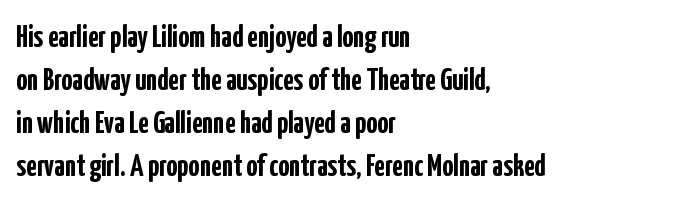
The image shows 31 px semibold, condensed sans-serif type, upright; set left-aligned, normal line spacing (1.39x), normal letter spacing, not underlined; low stroke contrast and a medium x-height.
